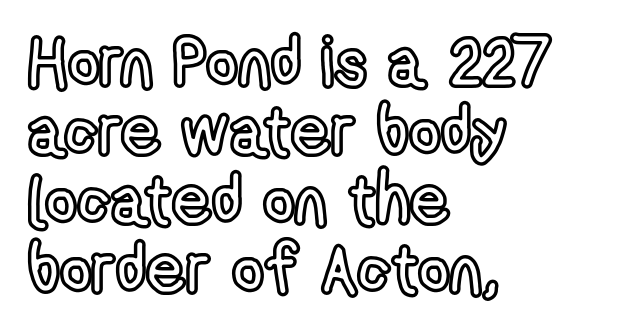
Q: Is the text italic (slanted)? A: No, it is upright.
Q: Is the text underlined? A: No.
Q: How is the paragraph aligned? A: Left-aligned.
Q: Is the spacing between letters normal or unusually wide? A: Normal.
Q: Is the spacing between lines tight, normal or loose? A: Tight.
Q: Width (condensed, normal, or wide)? A: Condensed.
Q: x-height? A: Medium.
Q: Monospaced? A: No.
